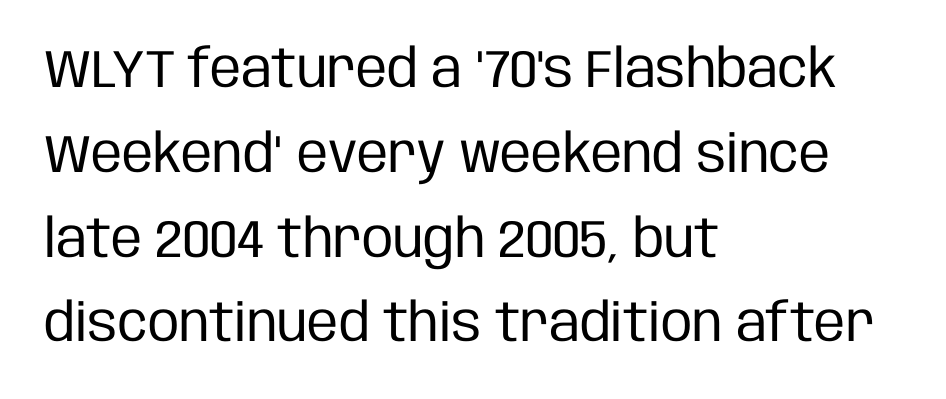
The image shows 53 px regular-weight, condensed sans-serif type, upright; set left-aligned, normal line spacing (1.6x), normal letter spacing, not underlined; low stroke contrast and a large x-height.
